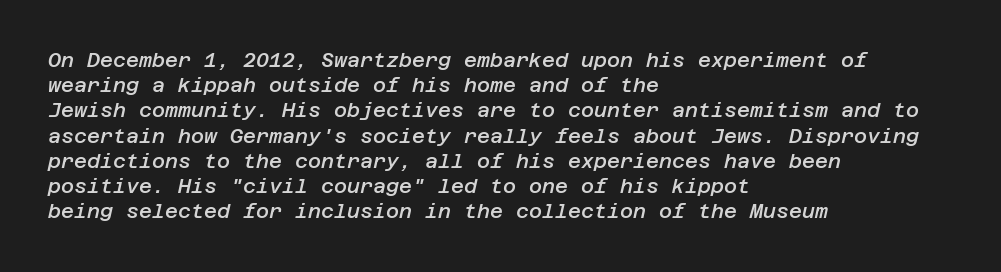
The letters are slanted; this is an italic face. Default kerning and tracking; the words read as compact shapes. Underline: absent. Layout note: lines flush left. Honestly, the row spacing looks completely unremarkable. I'd describe the lettering as semibold — firm but not a full bold.
